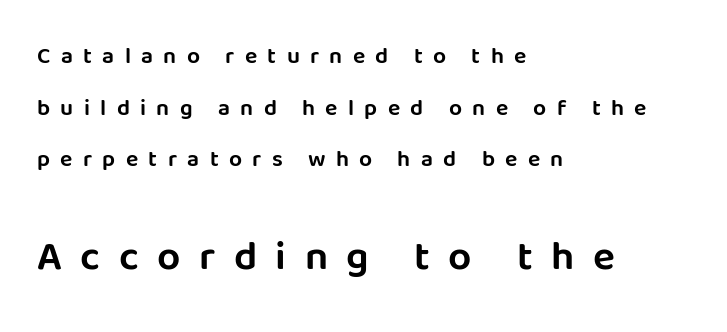
The image shows 41 px sans-serif type, upright; set left-aligned, loose line spacing (2.24x), unusually wide letter spacing (+0.45 em), not underlined; the second (bottom) block is 1.78x larger; low stroke contrast and a large x-height.
